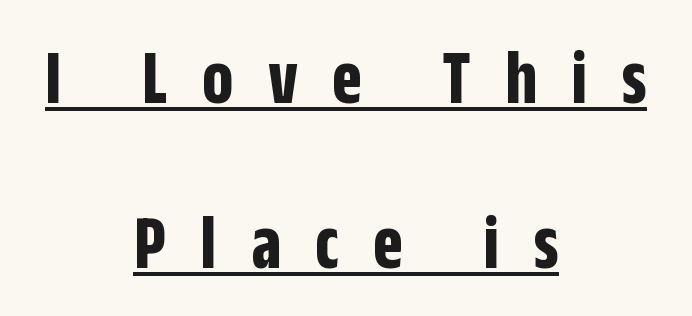
Nothing sits at the stroke ends, so this counts as sans-serif. In designer terms, the underline attribute is active on this setting. The face used here is rendered with a markedly widened letterfit. Typesetter's note: full bold, strokes at maximum text heaviness. Note the varied advance widths — an 'i' is clearly narrower than an 'm'. Airy leading.
